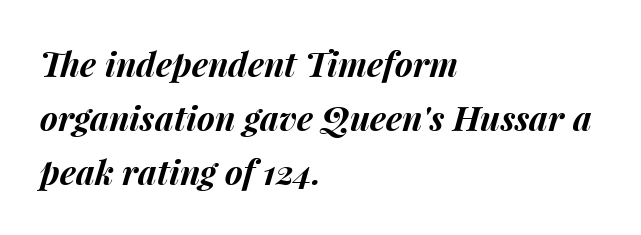
This sample is left-justified, so line endings fall wherever the words run out. Is the type bold? Yes — the strokes are clearly thick and heavy. Quick note: italic. Each letter keeps its own natural width here, so spacing adapts to shape. What stands out about the letter spacing? Nothing — it is the standard amount. A normal amount of white space separates one row of letters from the next.
